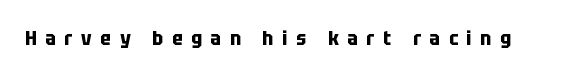
Substantial extra tracking has been applied to these lines. Look at the stroke-to-counter ratio: heavy, a bold. Type without underlining. Notice how the stems are strictly vertical — no italics here.
